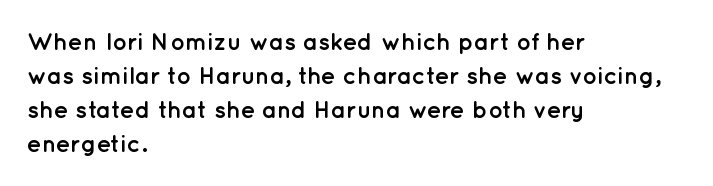
{"italic": "no", "bold": "yes", "underline": "no", "align": "left", "line_spacing": "normal", "line_spacing_ratio": 1.42, "letter_spacing": "normal", "letter_spacing_em": 0.0, "glyph_px": 24}
